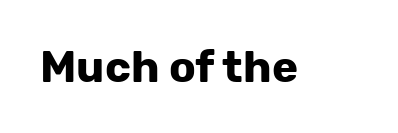
{"serif": "no", "italic": "no", "bold": "yes", "weight": "bold", "width": "normal", "stroke_contrast": "low", "x_height": "medium", "monospaced": "no", "underline": "no", "letter_spacing": "normal", "letter_spacing_em": 0.0, "glyph_px": 44}
